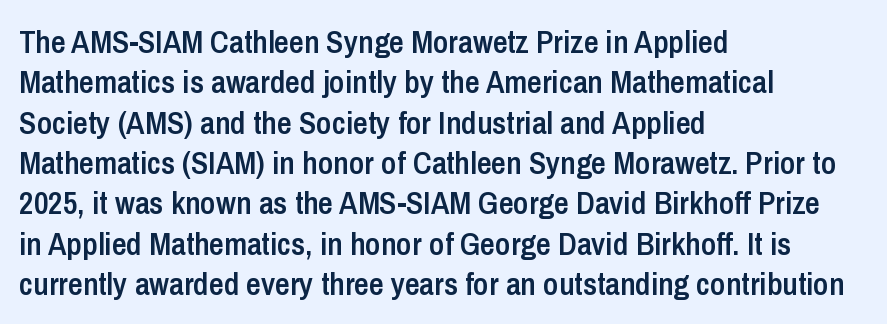
The face used here is proportionally spaced, like ordinary book or web type. Layout note: lines flush left. Rendered with straight, roman letterforms. Does extra space separate the letters? No, they use regular spacing. The type family on display is of the sans-serif kind.
